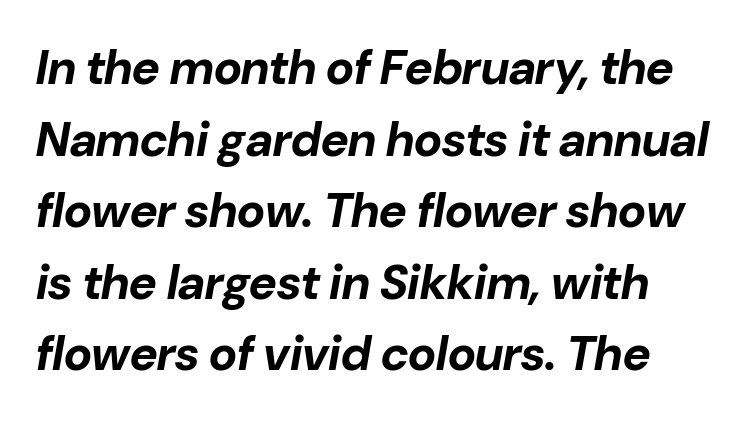
Q: Is the text bold? A: Yes.
Q: Is the text italic (slanted)? A: Yes, it leans right by about 10 degrees.
Q: Is the text underlined? A: No.
Q: Is the spacing between letters normal or unusually wide? A: Normal.
Q: Is the spacing between lines tight, normal or loose? A: Normal.
Q: Width (condensed, normal, or wide)? A: Normal.
Q: Stroke contrast? A: Low.
Q: x-height? A: Medium.
Q: Monospaced? A: No.
